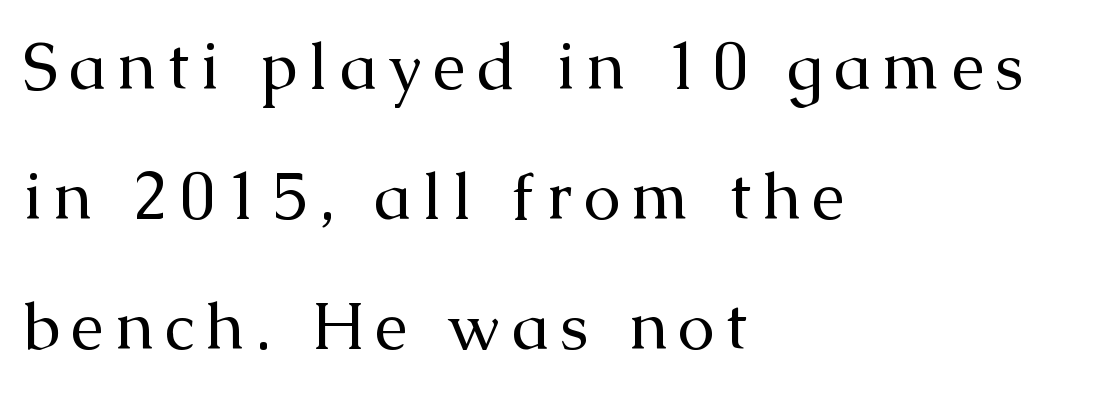
The image shows 66 px regular-weight serif type, upright; set left-aligned, loose line spacing (1.97x), not underlined; medium stroke contrast and a medium x-height.
